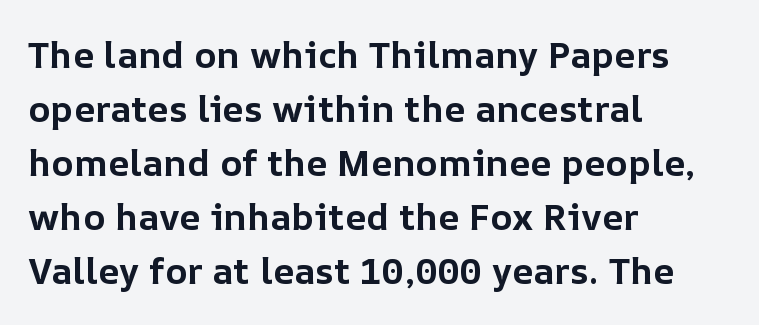
{"italic": "no", "bold": "yes", "weight": "bold", "width": "normal", "stroke_contrast": "low", "x_height": "medium", "monospaced": "no", "underline": "no", "align": "left", "line_spacing": "normal", "line_spacing_ratio": 1.46, "letter_spacing": "normal", "letter_spacing_em": 0.0, "glyph_px": 37}
